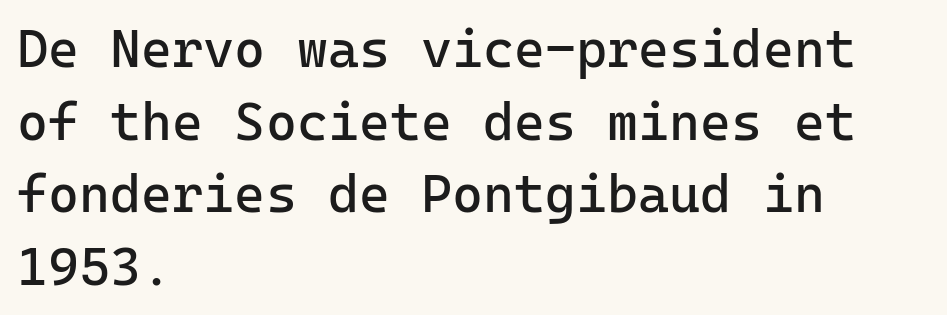
The image shows 53 px regular-weight sans-serif type, upright; set left-aligned, normal line spacing (1.37x), normal letter spacing, not underlined; low stroke contrast and a medium x-height.
